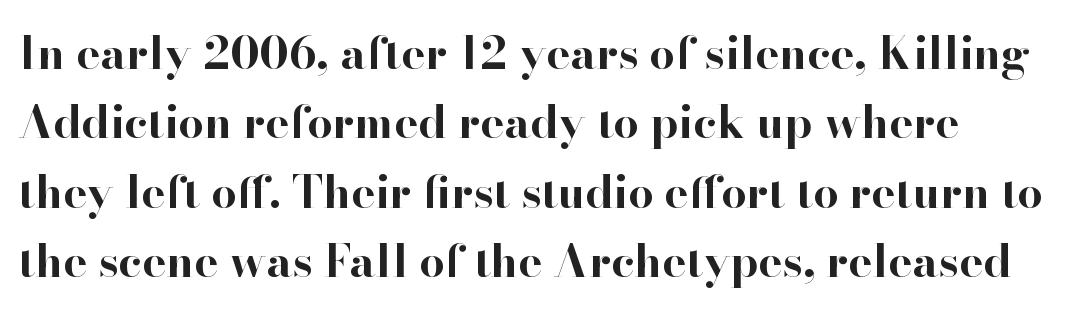
{"serif": "yes", "italic": "no", "bold": "yes", "weight": "bold", "width": "normal", "stroke_contrast": "high", "x_height": "small", "monospaced": "no", "underline": "no", "line_spacing": "normal", "line_spacing_ratio": 1.54, "letter_spacing": "normal", "letter_spacing_em": 0.0, "glyph_px": 45}
